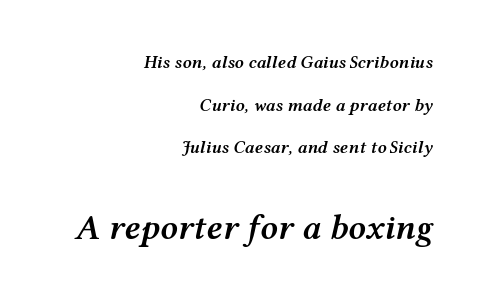
{"italic": "yes", "lean": "right", "slant_degrees": 12, "bold": "semi", "weight": "semibold", "width": "wide", "stroke_contrast": "medium", "x_height": "medium", "monospaced": "no", "underline": "no", "align": "right", "line_spacing": "loose", "line_spacing_ratio": 2.37, "letter_spacing": "normal", "letter_spacing_em": 0.0, "larger_block": "second", "size_ratio": 1.94, "glyph_px": 35}
